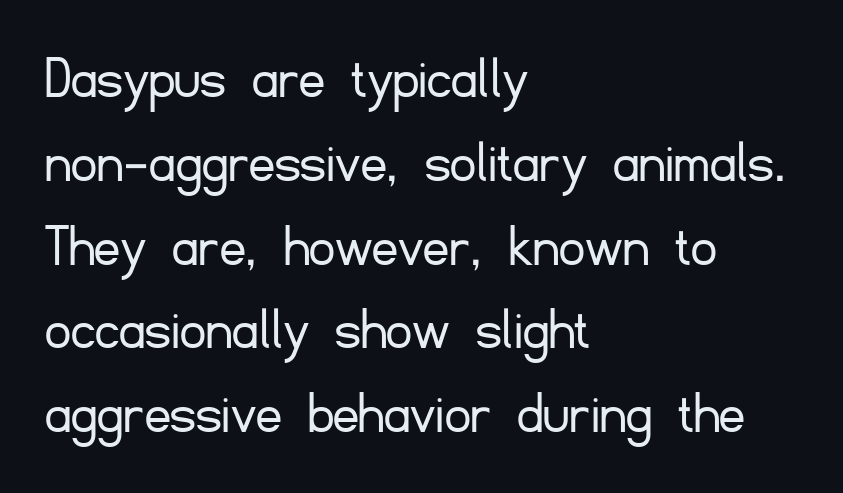
Spacing verdict: proportional, widths tailored to each character. These lines are composed in type without serifs. Unlike italic type, these characters show no tilt at all. Rule under the text: the space is simply empty. The block of text has a typical density, with ordinary space between rows. One-word summary of the alignment: left.
